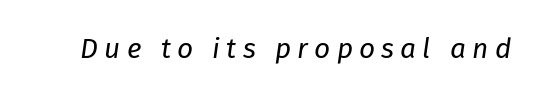
The image shows 28 px regular-weight type, italic (leaning right); set unusually wide letter spacing (+0.22 em), not underlined; low stroke contrast and a medium x-height.
